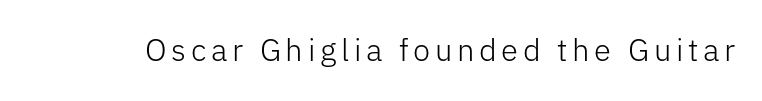
Q: Is the text bold? A: No.
Q: Is the text italic (slanted)? A: No, it is upright.
Q: Is the typeface a serif or a sans-serif typeface? A: Sans-serif.
Q: Is the text underlined? A: No.
Q: Width (condensed, normal, or wide)? A: Normal.
Q: Stroke contrast? A: Low.
Q: x-height? A: Medium.
Q: Monospaced? A: No.
